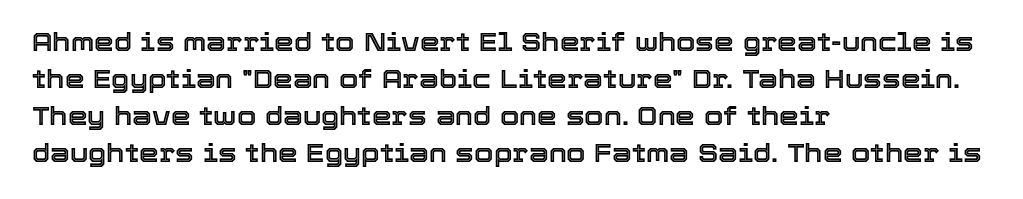
The image shows 25 px text type, upright; set left-aligned, normal line spacing (1.48x), normal letter spacing, not underlined.
